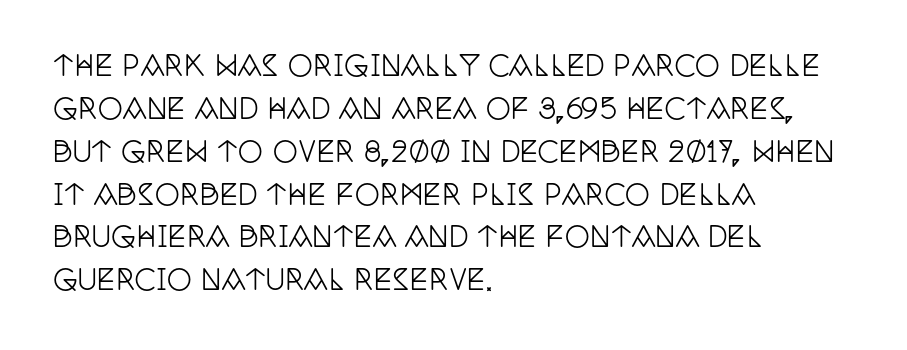
The image shows 28 px condensed serif type, upright; set left-aligned, normal line spacing (1.53x), normal letter spacing, not underlined; low stroke contrast and a large x-height.
